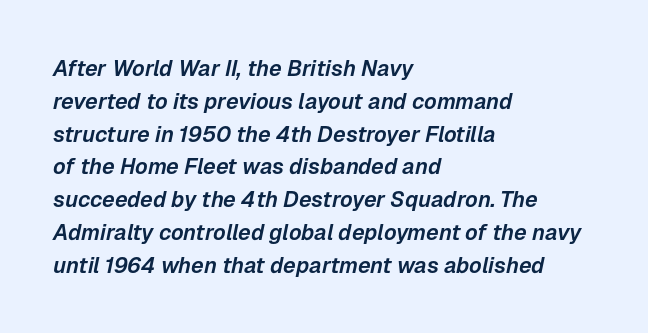
The image shows 22 px text type, italic (leaning right); set left-aligned, normal line spacing (1.49x), normal letter spacing, not underlined.
